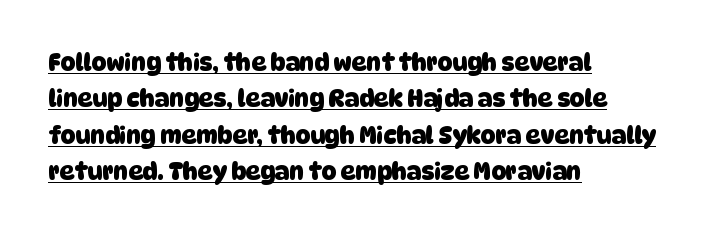
Q: Is the text bold? A: Yes.
Q: Is the text underlined? A: Yes.
Q: How is the paragraph aligned? A: Left-aligned.
Q: Is the spacing between letters normal or unusually wide? A: Normal.
Q: Is the spacing between lines tight, normal or loose? A: Normal.
